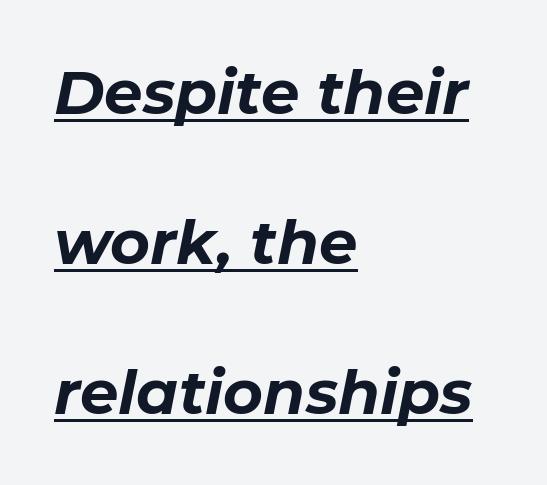
What stands out about the letter spacing? Nothing — it is the standard amount. Slant detected: the letters are inclined. Glance below the letters and you will spot a drawn line. Regarding leading, the lines here are spaced well apart.
